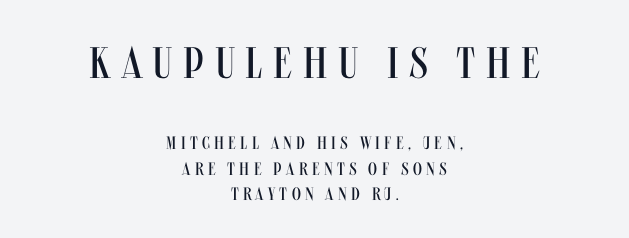
Q: Is the text bold? A: No.
Q: Is the text italic (slanted)? A: No, it is upright.
Q: Is the typeface a serif or a sans-serif typeface? A: Sans-serif.
Q: Is the text underlined? A: No.
Q: How is the paragraph aligned? A: Centered.
Q: Is the spacing between letters normal or unusually wide? A: Unusually wide.
Q: Is the spacing between lines tight, normal or loose? A: Normal.
Q: Which block of text is set in a larger size, the first (top) or the second (bottom)? A: The first (top) one.
Q: Width (condensed, normal, or wide)? A: Condensed.
Q: Stroke contrast? A: Medium.
Q: x-height? A: Large.
Q: Monospaced? A: No.
